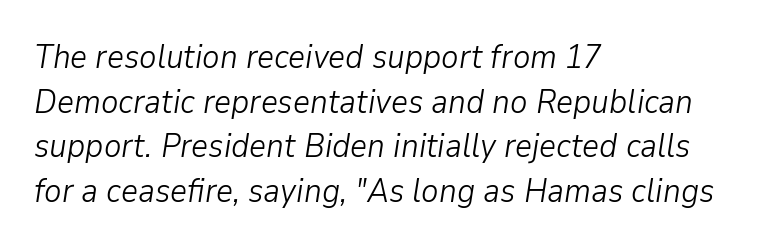
The image shows 33 px light type, italic (leaning right); set left-aligned, normal line spacing (1.35x), normal letter spacing, not underlined; low stroke contrast and a medium x-height.
